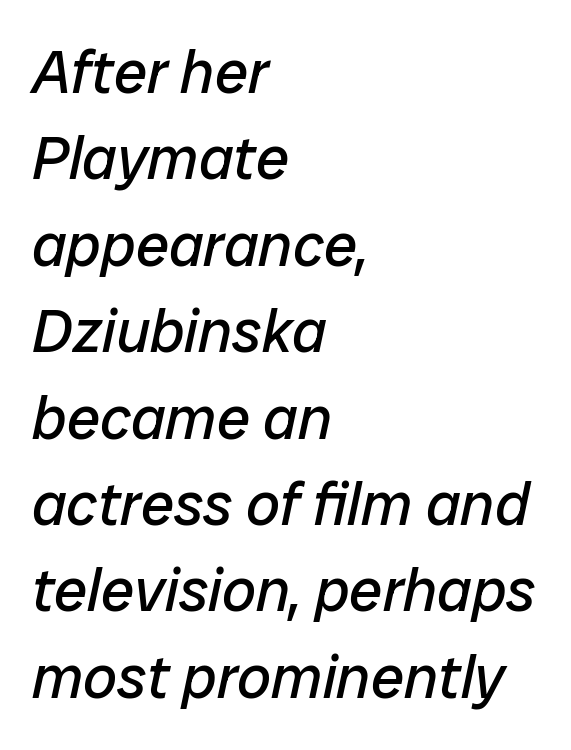
The image shows 60 px regular-weight type, italic (leaning right); set left-aligned, normal line spacing (1.44x), normal letter spacing, not underlined; low stroke contrast and a medium x-height.
